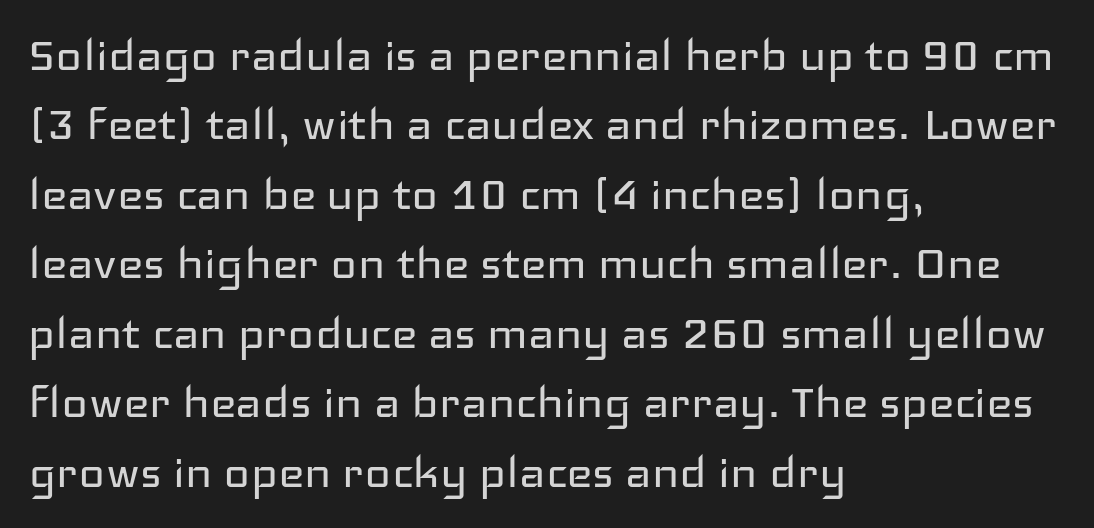
Q: Is the text bold? A: No.
Q: Is the text italic (slanted)? A: No, it is upright.
Q: Is the typeface a serif or a sans-serif typeface? A: Sans-serif.
Q: Is the text underlined? A: No.
Q: How is the paragraph aligned? A: Left-aligned.
Q: Is the spacing between letters normal or unusually wide? A: Normal.
Q: Width (condensed, normal, or wide)? A: Wide.
Q: Stroke contrast? A: Low.
Q: x-height? A: Medium.
Q: Monospaced? A: No.
